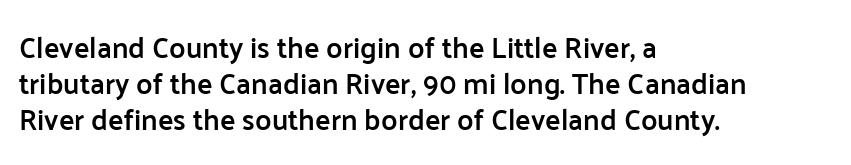
Q: Is the text bold? A: Semi-bold.
Q: Is the text italic (slanted)? A: No, it is upright.
Q: Is the typeface a serif or a sans-serif typeface? A: Sans-serif.
Q: Is the text underlined? A: No.
Q: How is the paragraph aligned? A: Left-aligned.
Q: Is the spacing between letters normal or unusually wide? A: Normal.
Q: Is the spacing between lines tight, normal or loose? A: Normal.
Q: Width (condensed, normal, or wide)? A: Normal.
Q: Stroke contrast? A: Low.
Q: x-height? A: Medium.
Q: Monospaced? A: No.
